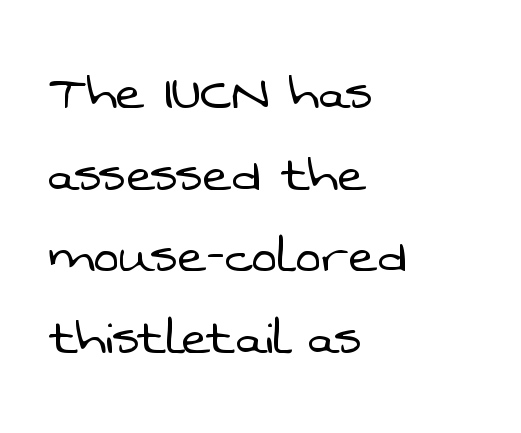
{"serif": "no", "bold": "no", "weight": "light", "width": "normal", "stroke_contrast": "low", "x_height": "medium", "monospaced": "no", "underline": "no", "align": "left", "line_spacing": "normal", "line_spacing_ratio": 1.34, "letter_spacing": "normal", "letter_spacing_em": 0.0, "glyph_px": 61}
